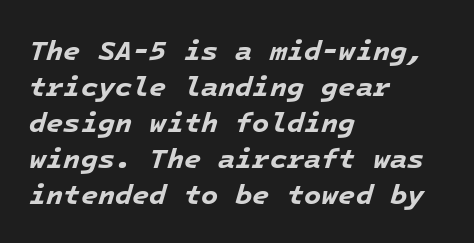
The image shows 28 px bold type, italic (leaning right), monospaced; set left-aligned, normal line spacing (1.29x), normal letter spacing, not underlined; low stroke contrast and a medium x-height.
